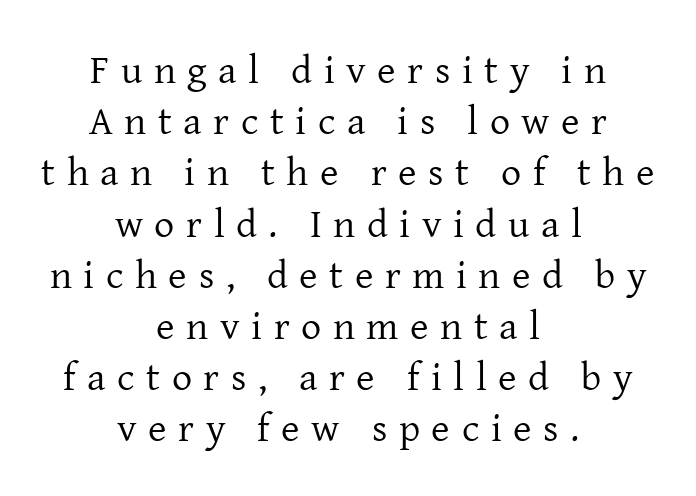
{"serif": "yes", "italic": "no", "bold": "no", "weight": "regular", "width": "normal", "stroke_contrast": "low", "x_height": "medium", "monospaced": "no", "underline": "no", "align": "center", "line_spacing": "normal", "line_spacing_ratio": 1.28, "letter_spacing": "wide", "letter_spacing_em": 0.29, "glyph_px": 40}
